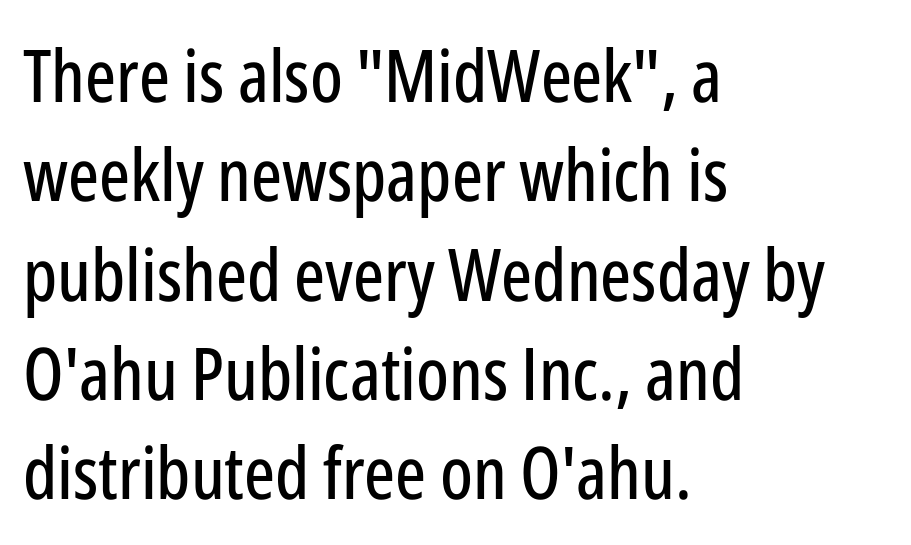
The image shows 73 px condensed sans-serif type, upright; set left-aligned, normal line spacing (1.36x), normal letter spacing, not underlined; low stroke contrast and a medium x-height.
